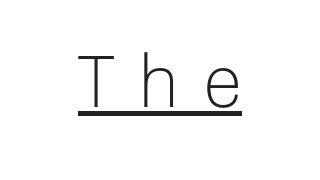
{"serif": "no", "italic": "no", "bold": "no", "weight": "light", "width": "normal", "stroke_contrast": "low", "x_height": "medium", "monospaced": "no", "underline": "yes", "letter_spacing": "wide", "letter_spacing_em": 0.33, "glyph_px": 72}
